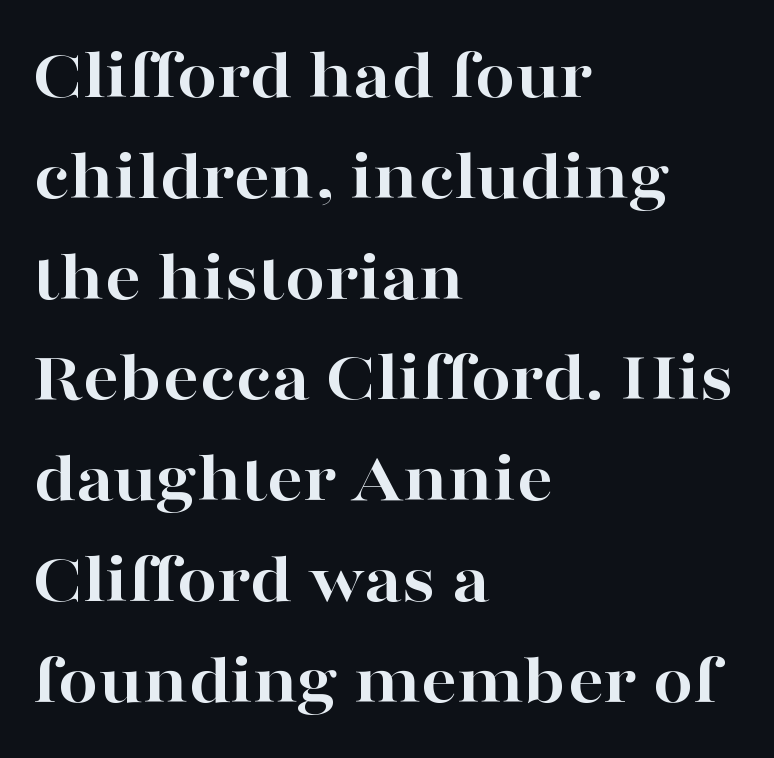
The image shows 72 px bold, wide serif type, upright; set left-aligned, normal line spacing (1.4x), normal letter spacing, not underlined; high stroke contrast and a medium x-height.
